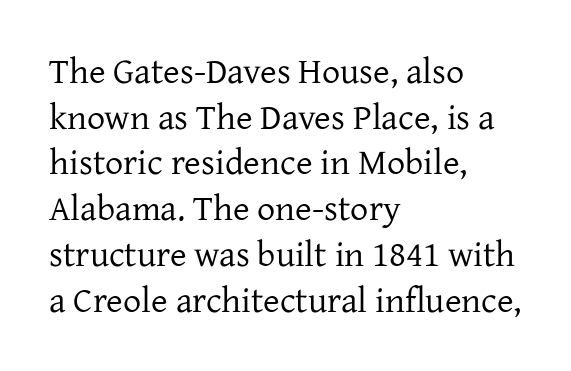
The image shows 36 px regular-weight serif type, upright; set left-aligned, normal line spacing (1.27x), normal letter spacing, not underlined; low stroke contrast and a medium x-height.
